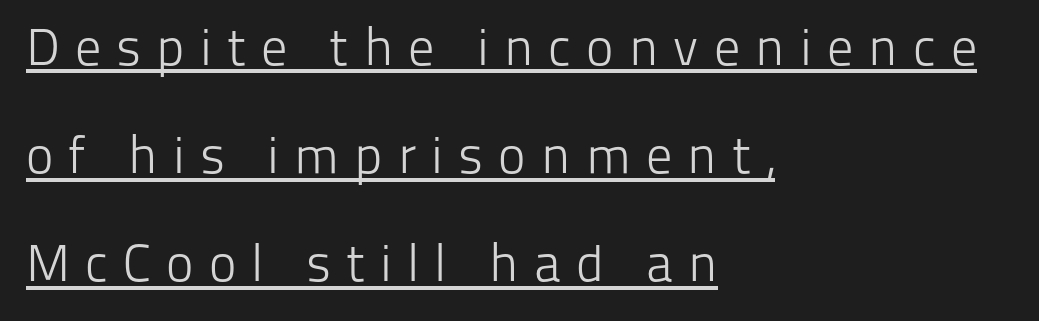
Q: Is the text bold? A: No.
Q: Is the text italic (slanted)? A: No, it is upright.
Q: Is the typeface a serif or a sans-serif typeface? A: Sans-serif.
Q: Is the text underlined? A: Yes.
Q: How is the paragraph aligned? A: Left-aligned.
Q: Is the spacing between letters normal or unusually wide? A: Unusually wide.
Q: Is the spacing between lines tight, normal or loose? A: Loose.
Q: Width (condensed, normal, or wide)? A: Normal.
Q: Stroke contrast? A: Low.
Q: x-height? A: Medium.
Q: Monospaced? A: No.
